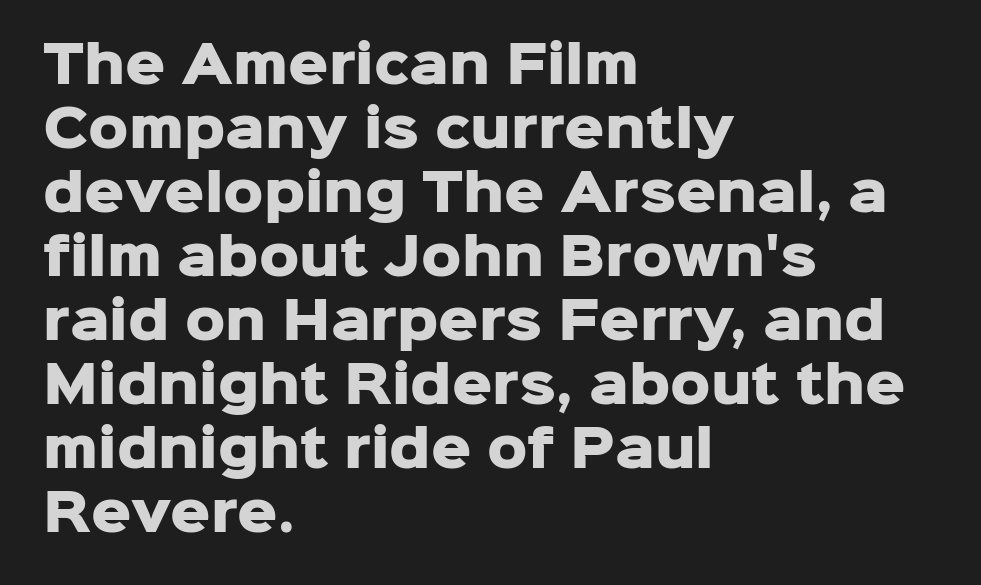
The image shows 50 px heavy sans-serif type, upright; set left-aligned, normal line spacing (1.28x), normal letter spacing, not underlined; low stroke contrast and a medium x-height.
